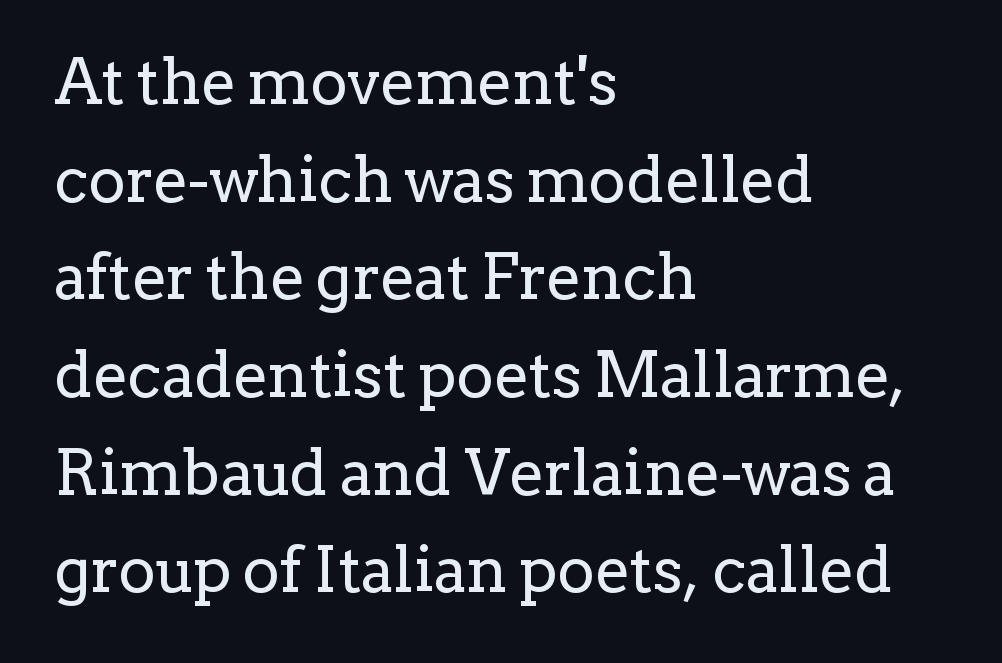
Is the letter spacing exaggerated? No — it looks like the ordinary default. The rendering shows small feet on the letterforms — a serif design. This sample has the flowing, uneven cadence of proportional lettering. This reads as an unemphasized weight, regular at the heaviest.
